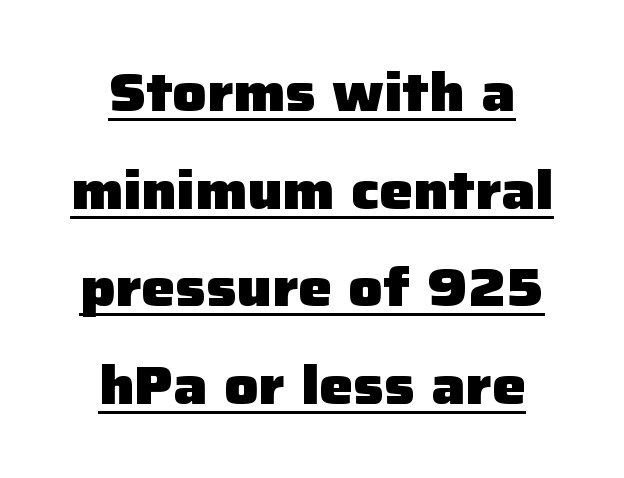
Q: Is the text bold? A: Yes.
Q: Is the text italic (slanted)? A: No, it is upright.
Q: Is the typeface a serif or a sans-serif typeface? A: Sans-serif.
Q: Is the text underlined? A: Yes.
Q: How is the paragraph aligned? A: Centered.
Q: Is the spacing between letters normal or unusually wide? A: Normal.
Q: Width (condensed, normal, or wide)? A: Normal.
Q: Stroke contrast? A: Low.
Q: x-height? A: Medium.
Q: Monospaced? A: No.
